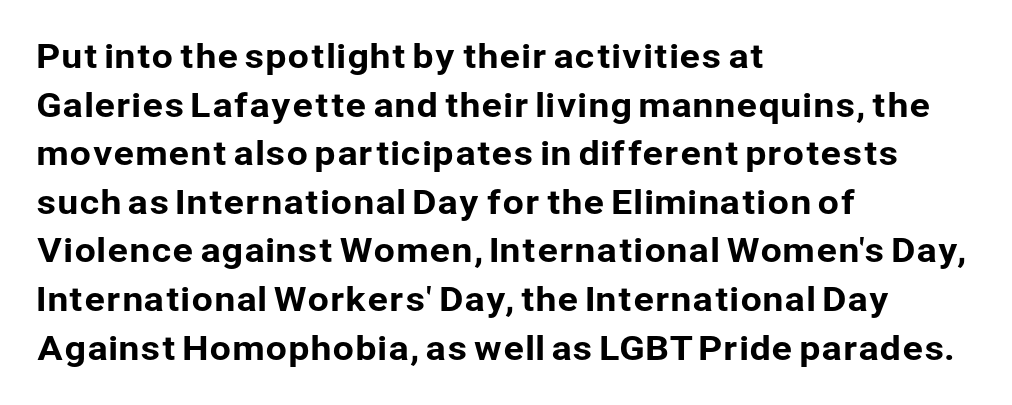
The type sits square on the baseline with zero lean. Reading down the column, the eye jumps a familiar distance to each next line. What kind of face is this? One without serifs — a sans. A classic flush-left, rag-right setting is used for this passage.
